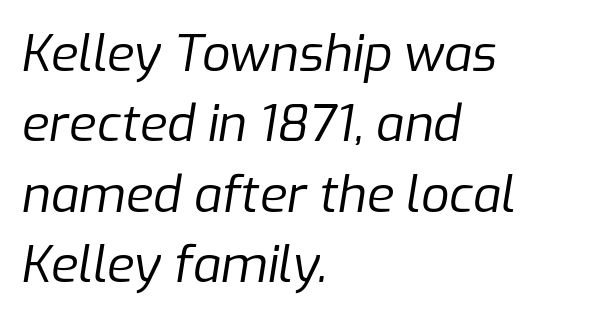
Q: Is the text bold? A: No.
Q: Is the text italic (slanted)? A: Yes, it leans right by about 9 degrees.
Q: Is the text underlined? A: No.
Q: How is the paragraph aligned? A: Left-aligned.
Q: Is the spacing between letters normal or unusually wide? A: Normal.
Q: Is the spacing between lines tight, normal or loose? A: Normal.
Q: Width (condensed, normal, or wide)? A: Normal.
Q: Stroke contrast? A: Low.
Q: x-height? A: Medium.
Q: Monospaced? A: No.
